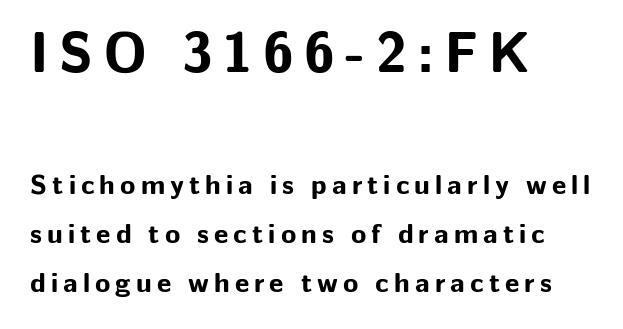
Q: Is the text bold? A: Yes.
Q: Is the text italic (slanted)? A: No, it is upright.
Q: Is the typeface a serif or a sans-serif typeface? A: Sans-serif.
Q: Is the text underlined? A: No.
Q: How is the paragraph aligned? A: Left-aligned.
Q: Which block of text is set in a larger size, the first (top) or the second (bottom)? A: The first (top) one.
Q: Width (condensed, normal, or wide)? A: Normal.
Q: Stroke contrast? A: Low.
Q: x-height? A: Medium.
Q: Monospaced? A: No.
